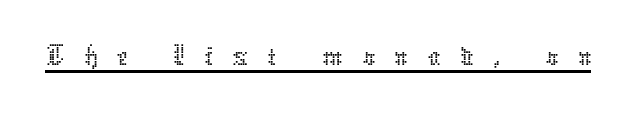
{"italic": "no", "bold": "no", "weight": "thin", "width": "normal", "stroke_contrast": "low", "x_height": "medium", "monospaced": "no", "underline": "yes", "letter_spacing": "wide", "letter_spacing_em": 0.3, "glyph_px": 64}
